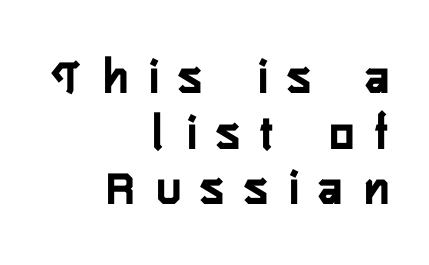
{"serif": "no", "italic": "no", "bold": "yes", "weight": "semibold", "width": "condensed", "stroke_contrast": "low", "x_height": "medium", "monospaced": "no", "underline": "no", "align": "right", "line_spacing": "tight", "line_spacing_ratio": 1.09, "letter_spacing": "wide", "letter_spacing_em": 0.43, "glyph_px": 51}
